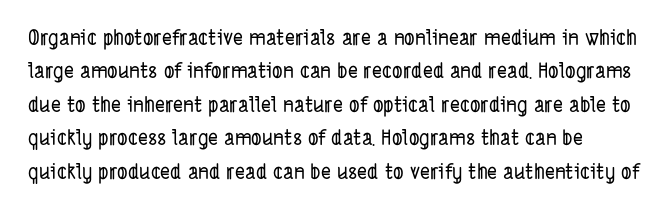
The image shows 21 px text type; set normal line spacing (1.59x), normal letter spacing, not underlined.
